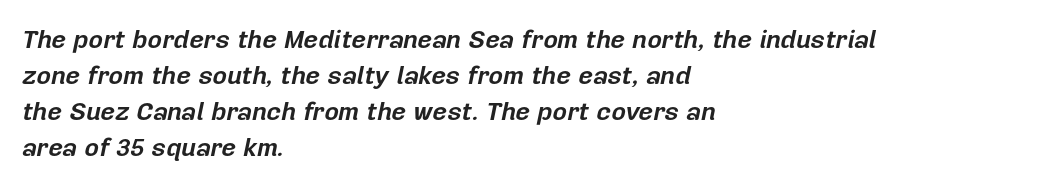
{"italic": "yes", "lean": "right", "slant_degrees": 12, "bold": "yes", "underline": "no", "align": "left", "line_spacing": "normal", "line_spacing_ratio": 1.44, "letter_spacing": "normal", "letter_spacing_em": 0.0, "glyph_px": 25}
